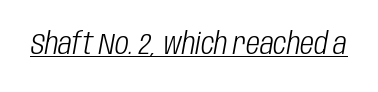
If you drew a line through each stem, it would be angled. The passage shown is not bold in any degree. Descenders here cross a horizontal rule under the line. The face used here is proportionally spaced, like ordinary book or web type. Each word holds together tightly as a unit, with standard inter-letter gaps.
